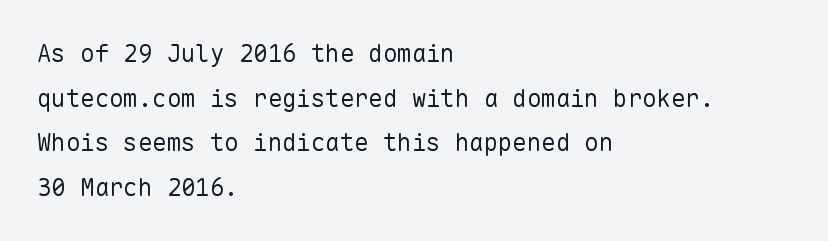
{"italic": "no", "bold": "no", "underline": "no", "align": "left", "line_spacing_ratio": 1.86, "letter_spacing": "normal", "letter_spacing_em": 0.0, "glyph_px": 24}
